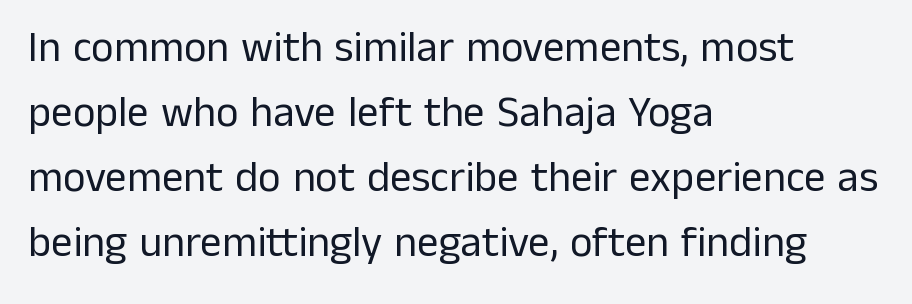
Honestly, there is no underline to notice here at all. The rendering uses a moderate line-height, typical for paragraphs. You can tell from the bare stems that sans-serif type was used. Posture: straight, roman, zero tilt. Stroke mass is kept to a normal reading level or below.
